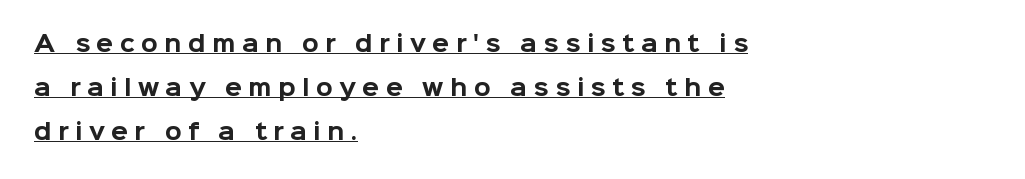
Q: Is the text bold? A: Yes.
Q: Is the text italic (slanted)? A: No, it is upright.
Q: Is the text underlined? A: Yes.
Q: How is the paragraph aligned? A: Left-aligned.
Q: Is the spacing between letters normal or unusually wide? A: Unusually wide.
Q: Is the spacing between lines tight, normal or loose? A: Loose.
